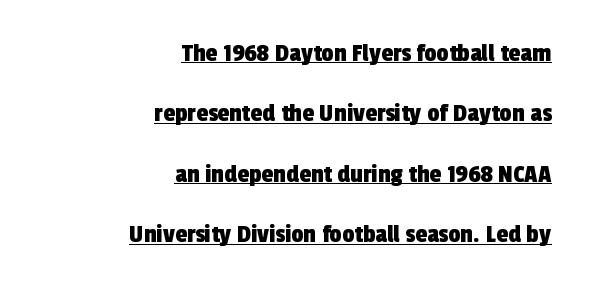
Q: Is the text underlined? A: Yes.
Q: How is the paragraph aligned? A: Right-aligned.
Q: Is the spacing between letters normal or unusually wide? A: Normal.
Q: Is the spacing between lines tight, normal or loose? A: Loose.
